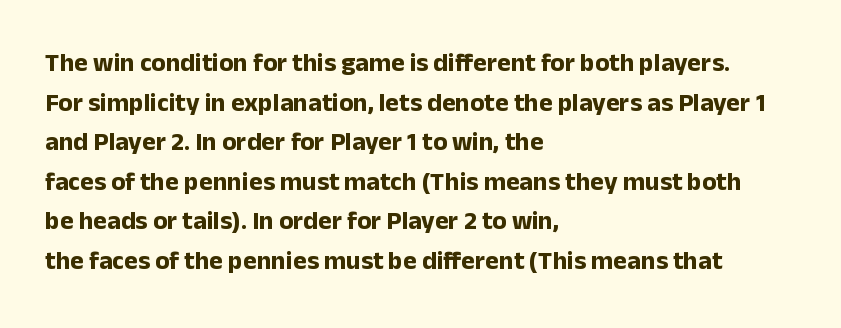
Line spacing here is normal. Words float on clear page, feet unadorned. Each glyph is drawn with heavy, bold strokes. There is no visible air inserted between adjacent glyphs. These lines are set flush left with a ragged right edge. This is roman type, the default non-slanted kind.
